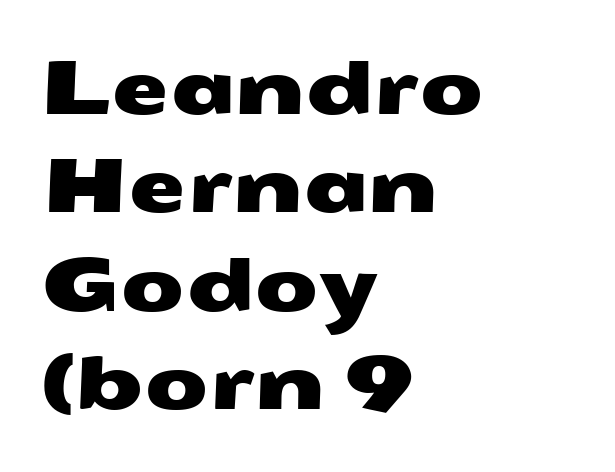
The font family rendered here belongs to the sans-serif group. The vertical gap from one line to the next is medium. The face used here is proportionally spaced, like ordinary book or web type. Standard letterfit; no display-style spreading of the glyphs. A student would call this left alignment; a typographer would say flush left, rag right. Quick note: underline off.
